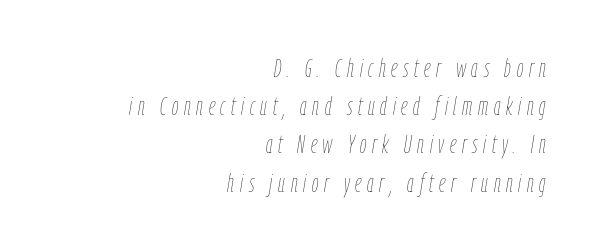
{"italic": "yes", "lean": "right", "slant_degrees": 9, "bold": "no", "underline": "no", "align": "right", "line_spacing": "normal", "line_spacing_ratio": 1.47, "letter_spacing": "wide", "letter_spacing_em": 0.22, "glyph_px": 26}
